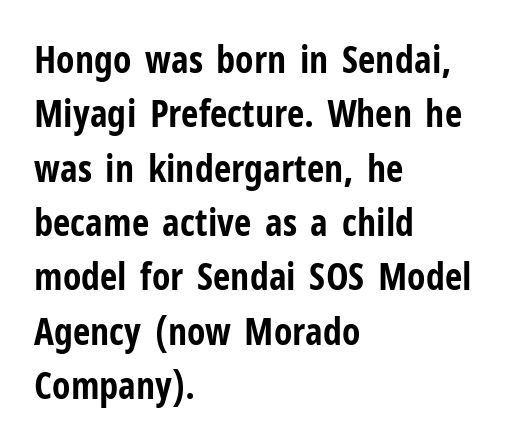
{"serif": "no", "italic": "no", "bold": "yes", "weight": "bold", "width": "condensed", "stroke_contrast": "low", "x_height": "medium", "monospaced": "no", "underline": "no", "align": "left", "line_spacing": "normal", "line_spacing_ratio": 1.43, "letter_spacing": "normal", "letter_spacing_em": 0.0, "glyph_px": 38}
